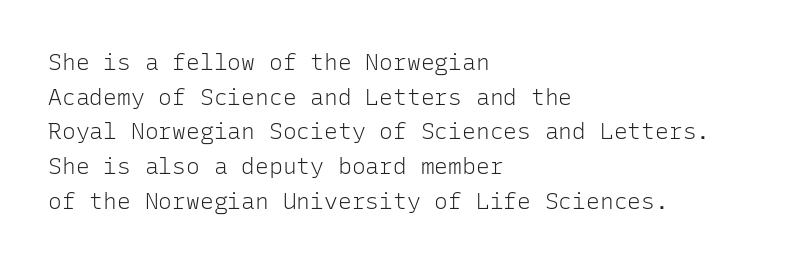
Vertical strokes here are truly vertical. Is the block centered? No — it sits flush against the left margin. Standard letterfit; no display-style spreading of the glyphs. This is not heavy type; no bold has been used.
